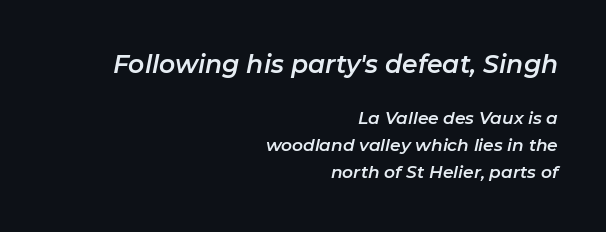
Q: Is the text italic (slanted)? A: Yes, it leans right by about 11 degrees.
Q: Is the text underlined? A: No.
Q: How is the paragraph aligned? A: Right-aligned.
Q: Is the spacing between letters normal or unusually wide? A: Normal.
Q: Is the spacing between lines tight, normal or loose? A: Normal.
Q: Which block of text is set in a larger size, the first (top) or the second (bottom)? A: The first (top) one.
